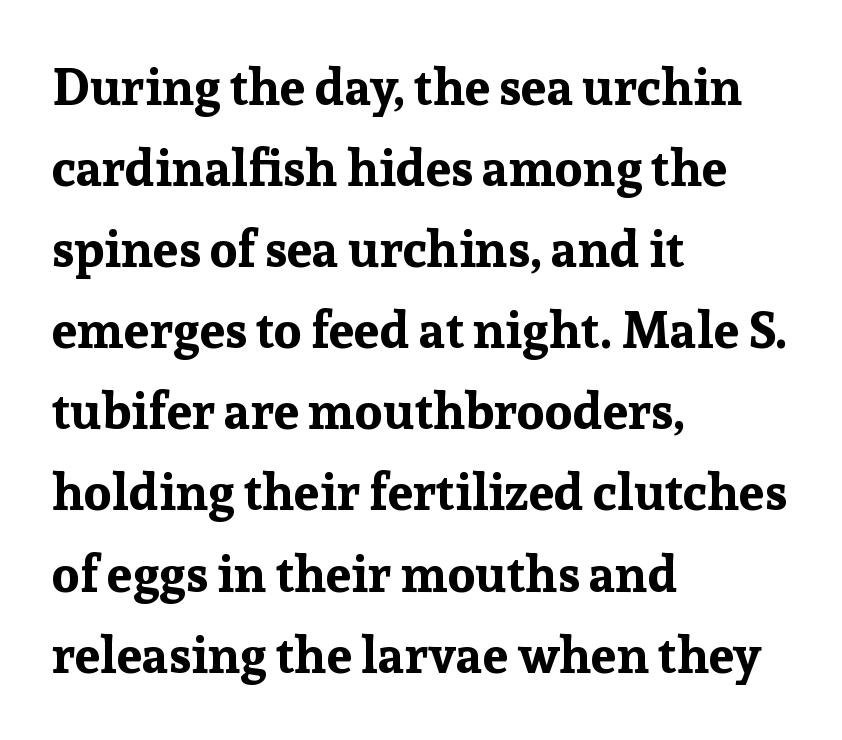
Q: Is the text bold? A: Yes.
Q: Is the text italic (slanted)? A: No, it is upright.
Q: Is the typeface a serif or a sans-serif typeface? A: Serif.
Q: Is the text underlined? A: No.
Q: How is the paragraph aligned? A: Left-aligned.
Q: Is the spacing between letters normal or unusually wide? A: Normal.
Q: Is the spacing between lines tight, normal or loose? A: Normal.
Q: Width (condensed, normal, or wide)? A: Normal.
Q: Stroke contrast? A: Low.
Q: x-height? A: Medium.
Q: Monospaced? A: No.
